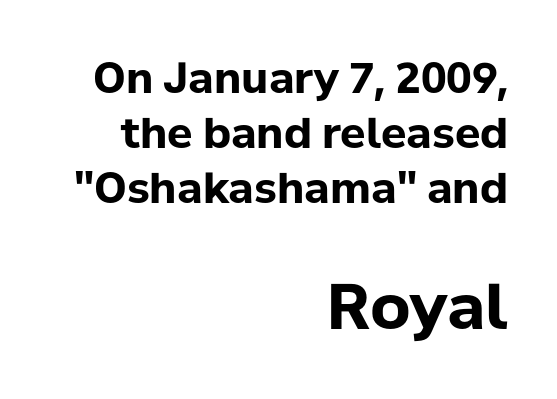
The image shows 63 px bold sans-serif type, upright; set right-aligned, normal line spacing (1.31x), normal letter spacing, not underlined; the second (bottom) block is 1.5x larger; low stroke contrast and a medium x-height.
